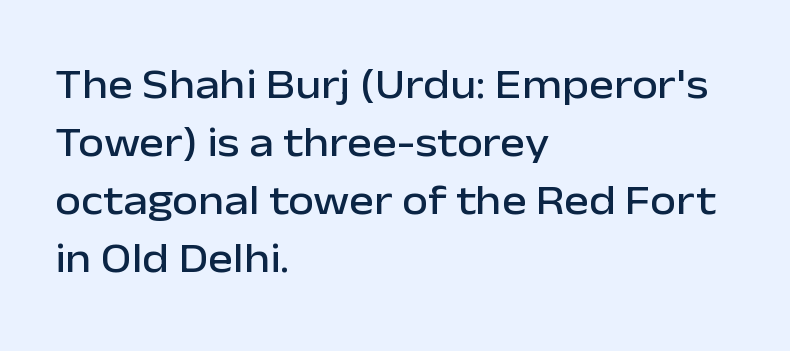
{"serif": "no", "italic": "no", "width": "normal", "stroke_contrast": "low", "x_height": "medium", "monospaced": "no", "underline": "no", "align": "left", "line_spacing": "normal", "line_spacing_ratio": 1.38, "letter_spacing": "normal", "letter_spacing_em": 0.0, "glyph_px": 42}
